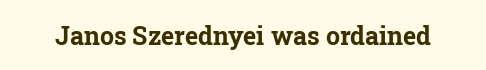
Underlining? Definitely not there. Strong, thick strokes mark this as bold type. This sample uses an upright cut, with every glyph sitting square on the baseline. A typesetter would call this zero additional tracking.
